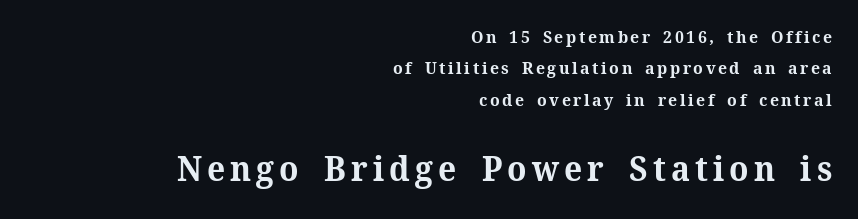
Designer's note — italics off, roman on. This rendering employs a face with finishing strokes, i.e., a serif. Typeset ragged left — the right edge is the straight one. Compared with an ordinary text face, these strokes are far heavier — a full bold. A typesetter would call this proportional, since set widths differ per character. The rendering enlarges the type as you move from the upper chunk to the lower.
